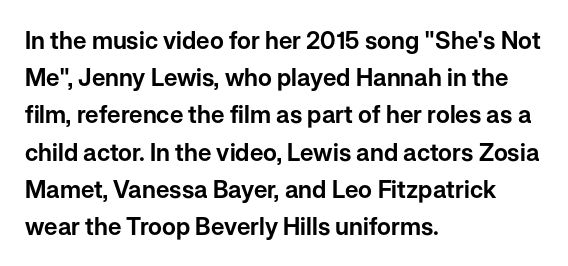
The image shows 24 px text type, upright; set left-aligned, normal line spacing (1.55x), normal letter spacing, not underlined.
